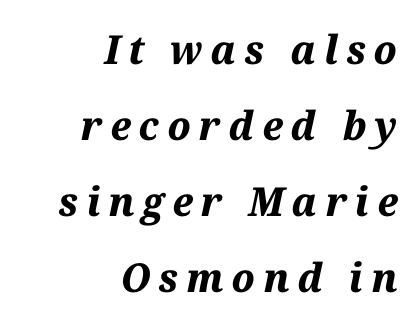
{"italic": "yes", "lean": "right", "slant_degrees": 12, "bold": "yes", "weight": "bold", "width": "normal", "stroke_contrast": "medium", "x_height": "medium", "monospaced": "no", "underline": "no", "align": "right", "line_spacing": "loose", "line_spacing_ratio": 1.9, "letter_spacing": "wide", "letter_spacing_em": 0.2, "glyph_px": 40}
